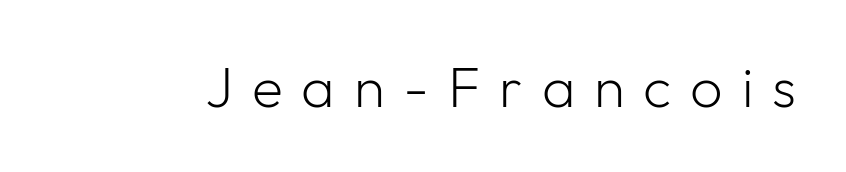
Q: Is the text bold? A: No.
Q: Is the text italic (slanted)? A: No, it is upright.
Q: Is the typeface a serif or a sans-serif typeface? A: Sans-serif.
Q: Is the text underlined? A: No.
Q: Is the spacing between letters normal or unusually wide? A: Unusually wide.
Q: Width (condensed, normal, or wide)? A: Normal.
Q: Stroke contrast? A: Low.
Q: x-height? A: Medium.
Q: Monospaced? A: No.
